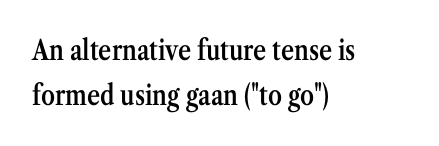
Q: Is the text bold? A: Semi-bold.
Q: Is the text italic (slanted)? A: No, it is upright.
Q: Is the typeface a serif or a sans-serif typeface? A: Serif.
Q: Is the text underlined? A: No.
Q: How is the paragraph aligned? A: Left-aligned.
Q: Is the spacing between letters normal or unusually wide? A: Normal.
Q: Is the spacing between lines tight, normal or loose? A: Normal.
Q: Width (condensed, normal, or wide)? A: Condensed.
Q: Stroke contrast? A: Medium.
Q: x-height? A: Medium.
Q: Monospaced? A: No.
